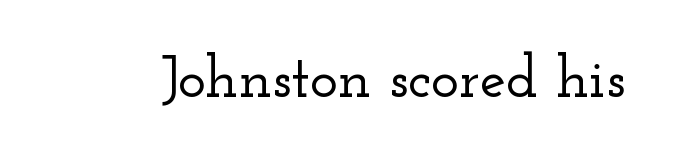
The letters sit at their default tracking, neither squeezed nor spread. Italic? Not at all — the glyphs are vertical. The foot of each line stays bare and open. Does the type have serifs? Yes, each stem ends in a small foot. Each letter keeps its own natural width here, so spacing adapts to shape.
